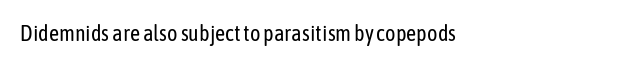
{"italic": "no", "bold": "no", "underline": "no", "align": "left", "letter_spacing": "normal", "letter_spacing_em": 0.0, "glyph_px": 22}
